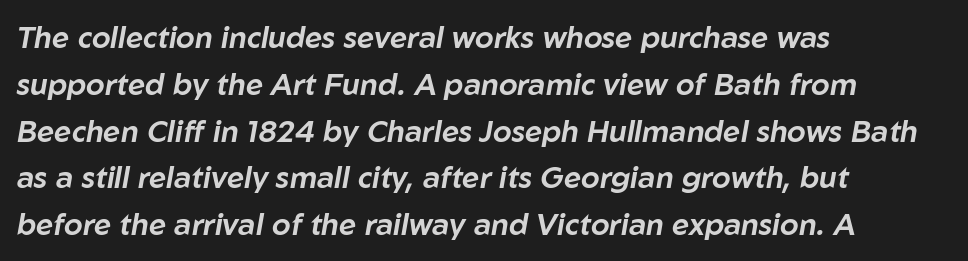
{"italic": "yes", "lean": "right", "slant_degrees": 10, "width": "normal", "stroke_contrast": "low", "x_height": "medium", "monospaced": "no", "underline": "no", "align": "left", "line_spacing": "normal", "line_spacing_ratio": 1.56, "letter_spacing": "normal", "letter_spacing_em": 0.0, "glyph_px": 30}
